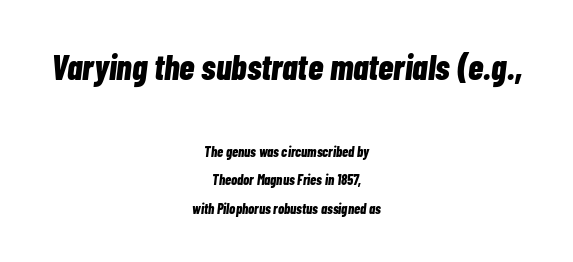
Q: Is the text bold? A: Yes.
Q: Is the text italic (slanted)? A: Yes, it leans right by about 7 degrees.
Q: Is the text underlined? A: No.
Q: How is the paragraph aligned? A: Centered.
Q: Is the spacing between letters normal or unusually wide? A: Normal.
Q: Is the spacing between lines tight, normal or loose? A: Loose.
Q: Which block of text is set in a larger size, the first (top) or the second (bottom)? A: The first (top) one.
Q: Width (condensed, normal, or wide)? A: Condensed.
Q: Stroke contrast? A: Low.
Q: x-height? A: Medium.
Q: Monospaced? A: No.
